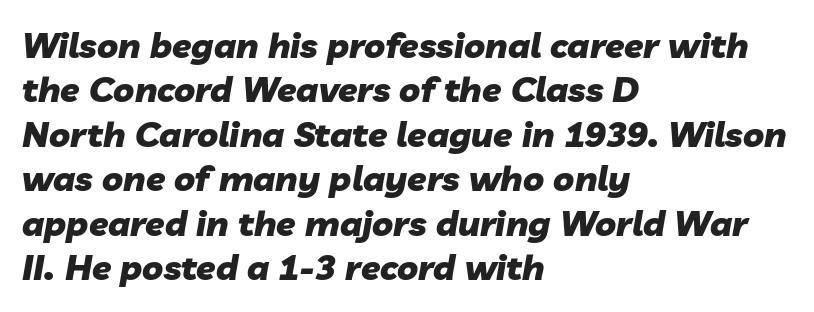
Q: Is the text bold? A: Yes.
Q: Is the text italic (slanted)? A: Yes, it leans right by about 10 degrees.
Q: Is the text underlined? A: No.
Q: How is the paragraph aligned? A: Left-aligned.
Q: Is the spacing between letters normal or unusually wide? A: Normal.
Q: Is the spacing between lines tight, normal or loose? A: Normal.
Q: Width (condensed, normal, or wide)? A: Normal.
Q: Stroke contrast? A: Low.
Q: x-height? A: Medium.
Q: Monospaced? A: No.
